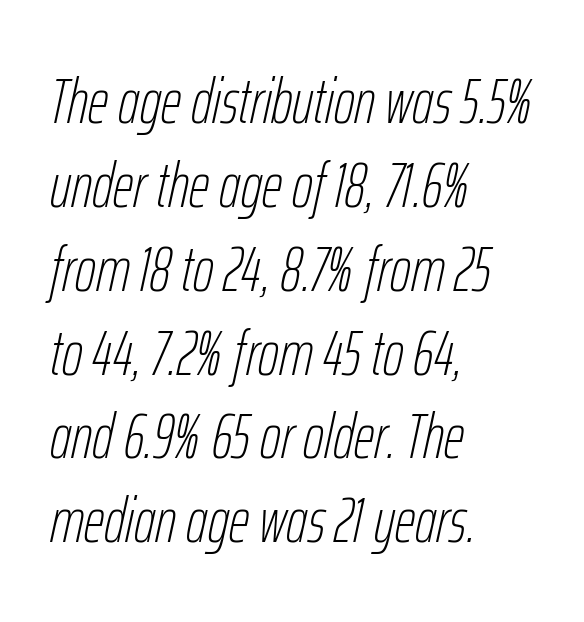
Q: Is the text bold? A: No.
Q: Is the text italic (slanted)? A: Yes, it leans right by about 12 degrees.
Q: Is the text underlined? A: No.
Q: How is the paragraph aligned? A: Left-aligned.
Q: Is the spacing between letters normal or unusually wide? A: Normal.
Q: Is the spacing between lines tight, normal or loose? A: Normal.
Q: Width (condensed, normal, or wide)? A: Condensed.
Q: Stroke contrast? A: Low.
Q: x-height? A: Medium.
Q: Monospaced? A: No.
